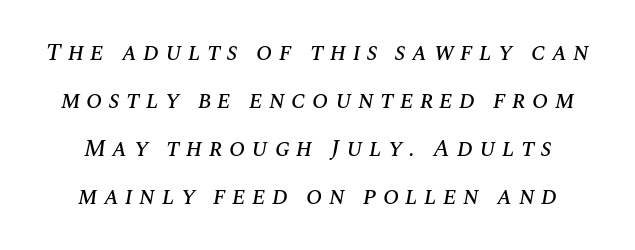
The image shows 24 px text type, italic (leaning right); set centered, loose line spacing (2.0x), unusually wide letter spacing (+0.26 em), not underlined.
